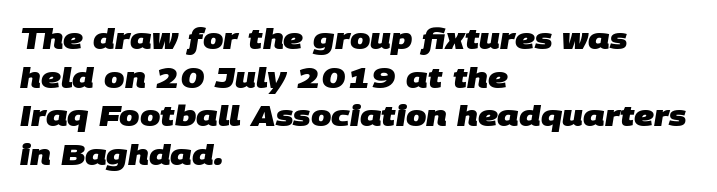
Descenders hang freely into open space. Are there feet on the stems? There aren't — it's a sans. Do the characters align in a grid? No, the font is proportional. Observe the ordinary spacing: letters are neighbours, not strangers. What weight is shown? A full bold with thick strokes.
